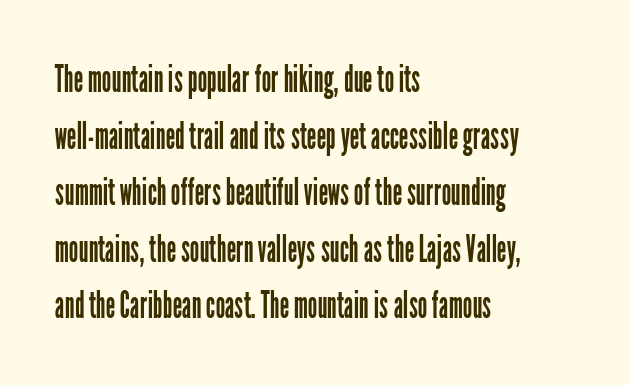
The image shows 38 px regular-weight, condensed sans-serif type, upright; set left-aligned, normal line spacing (1.49x), normal letter spacing, not underlined; low stroke contrast and a medium x-height.
